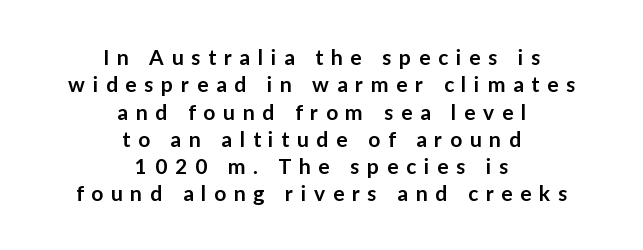
Q: Is the text bold? A: Semi-bold.
Q: Is the text italic (slanted)? A: No, it is upright.
Q: Is the text underlined? A: No.
Q: How is the paragraph aligned? A: Centered.
Q: Is the spacing between letters normal or unusually wide? A: Unusually wide.
Q: Is the spacing between lines tight, normal or loose? A: Normal.
